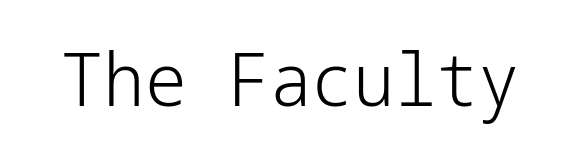
{"serif": "no", "italic": "no", "bold": "no", "weight": "light", "width": "normal", "stroke_contrast": "low", "x_height": "medium", "underline": "no", "letter_spacing": "normal", "letter_spacing_em": 0.0, "glyph_px": 74}
